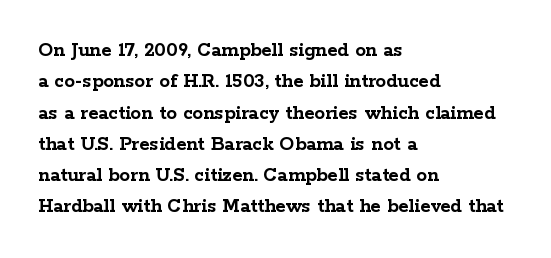
The passage shown is emphatically bold. The specimen reads as upright at a glance. Alignment: flush left. What stands out about the letter spacing? Nothing — it is the standard amount. The block of text has a typical density, with ordinary space between rows. The words here are not underlined.
